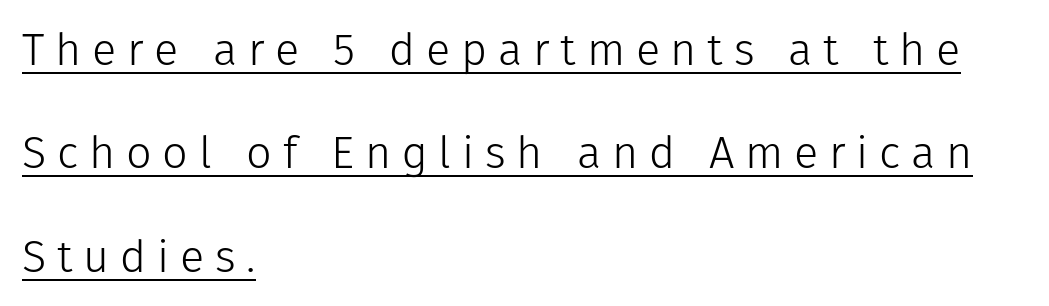
Q: Is the text bold? A: No.
Q: Is the text italic (slanted)? A: No, it is upright.
Q: Is the typeface a serif or a sans-serif typeface? A: Sans-serif.
Q: Is the text underlined? A: Yes.
Q: How is the paragraph aligned? A: Left-aligned.
Q: Is the spacing between letters normal or unusually wide? A: Unusually wide.
Q: Is the spacing between lines tight, normal or loose? A: Loose.
Q: Width (condensed, normal, or wide)? A: Normal.
Q: Stroke contrast? A: Low.
Q: x-height? A: Medium.
Q: Monospaced? A: No.
